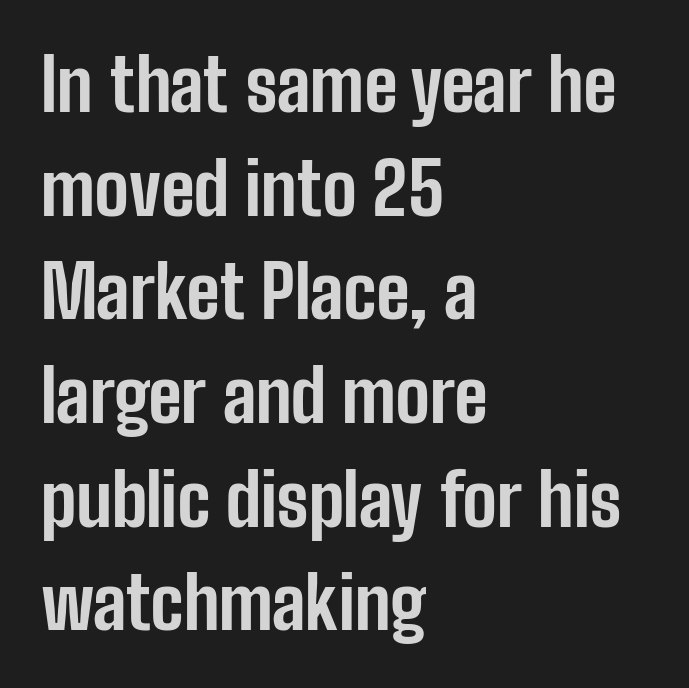
The image shows 72 px bold, condensed sans-serif type, upright; set left-aligned, normal line spacing (1.44x), normal letter spacing, not underlined; low stroke contrast and a medium x-height.
